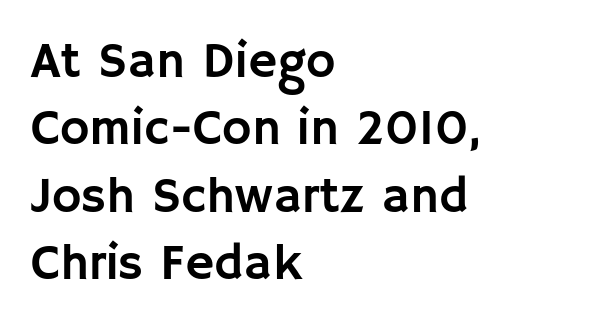
{"serif": "no", "italic": "no", "width": "normal", "stroke_contrast": "low", "x_height": "large", "monospaced": "no", "underline": "no", "align": "left", "line_spacing": "normal", "line_spacing_ratio": 1.35, "letter_spacing": "normal", "letter_spacing_em": 0.0, "glyph_px": 50}
